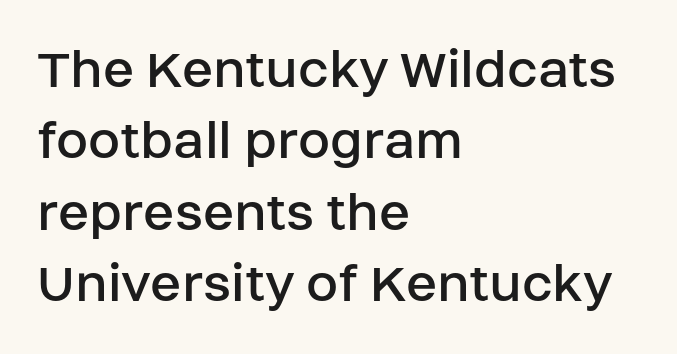
The image shows 58 px regular-weight sans-serif type, upright; set left-aligned, line spacing 1.23x, normal letter spacing, not underlined; low stroke contrast and a large x-height.
